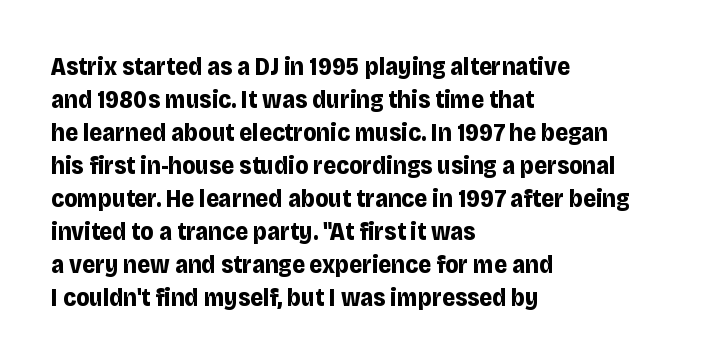
{"italic": "no", "bold": "yes", "underline": "no", "align": "left", "line_spacing": "normal", "line_spacing_ratio": 1.32, "letter_spacing": "normal", "letter_spacing_em": 0.0, "glyph_px": 25}
